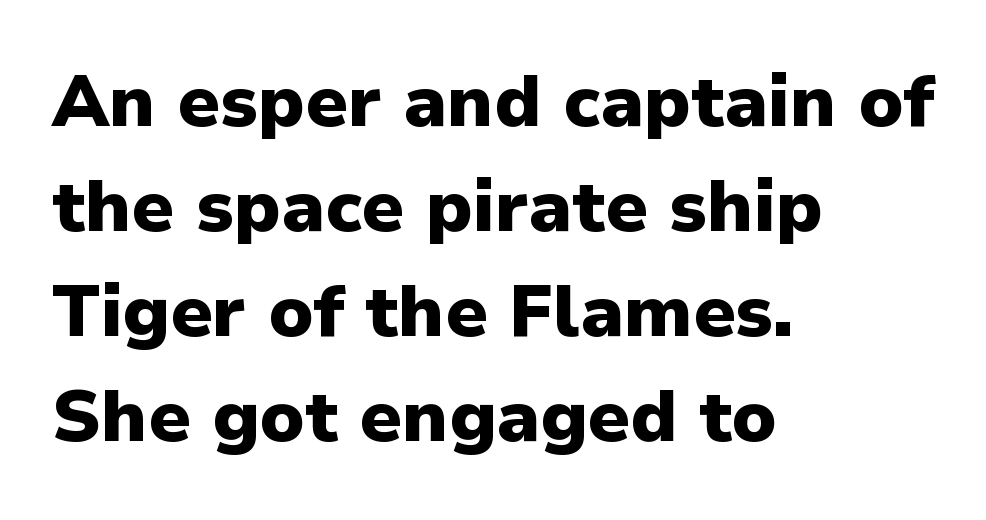
A clean baseline with only descenders dipping below it. The rendering anchors every line to the left-hand side. Horizontal bands of white between lines are of average thickness. Note: no serifs on the glyphs.
